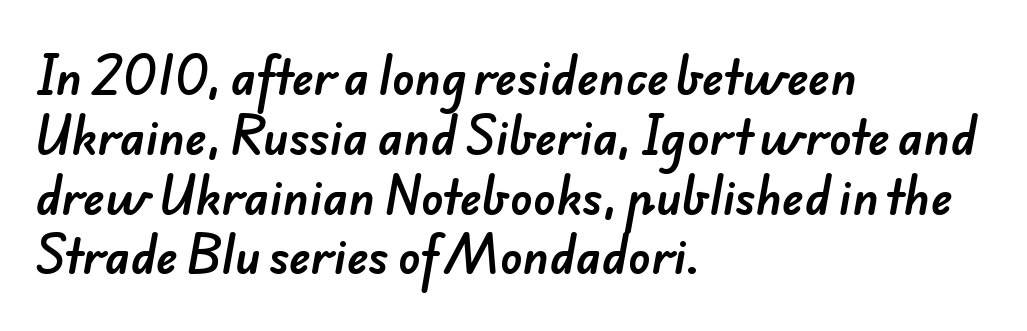
Nobody touched the tracking dial on this one. Grotesque or geometric, the face here clearly has no serifs. This sample is left-justified, so line endings fall wherever the words run out. Descenders hang freely into open space. Here the designer chose a conventional face with non-uniform glyph widths. Regular leading.
